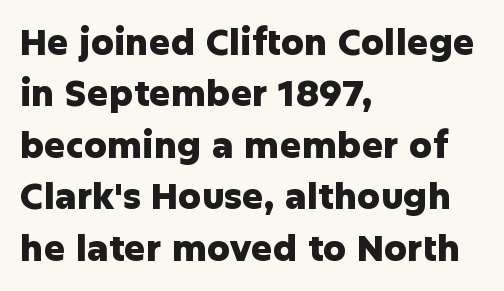
The image shows 36 px heavy sans-serif type, upright; set left-aligned, normal line spacing (1.43x), normal letter spacing, not underlined; low stroke contrast and a medium x-height.
